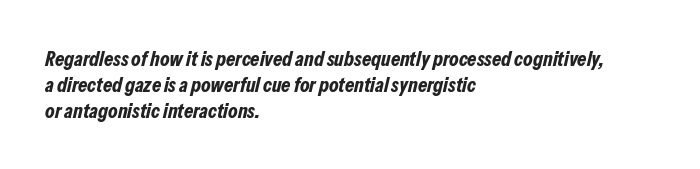
The image shows 21 px bold type, italic (leaning right); set left-aligned, line spacing 1.23x, normal letter spacing, not underlined.
